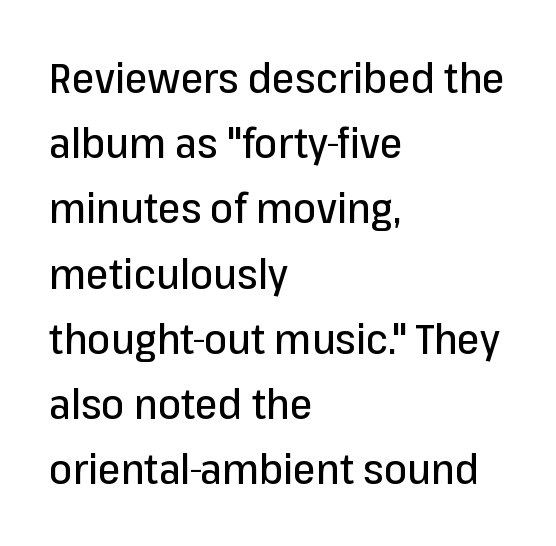
The image shows 41 px sans-serif type, upright; set left-aligned, normal line spacing (1.59x), normal letter spacing, not underlined; low stroke contrast and a medium x-height.
